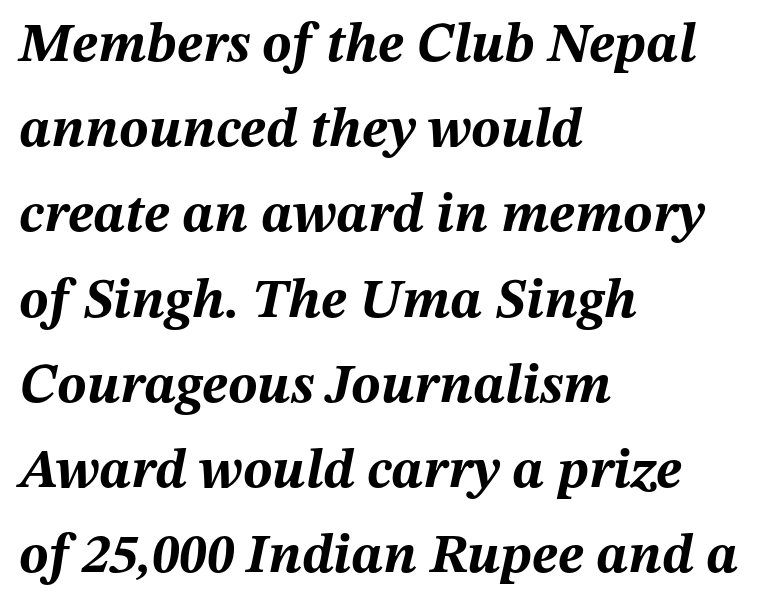
The image shows 55 px bold type, italic (leaning right); set left-aligned, normal line spacing (1.55x), normal letter spacing, not underlined; medium stroke contrast and a medium x-height.
